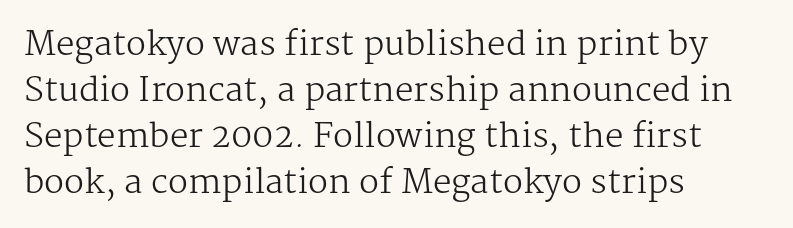
The image shows 33 px regular-weight serif type, upright; set left-aligned, normal line spacing (1.39x), normal letter spacing, not underlined; medium stroke contrast and a medium x-height.
